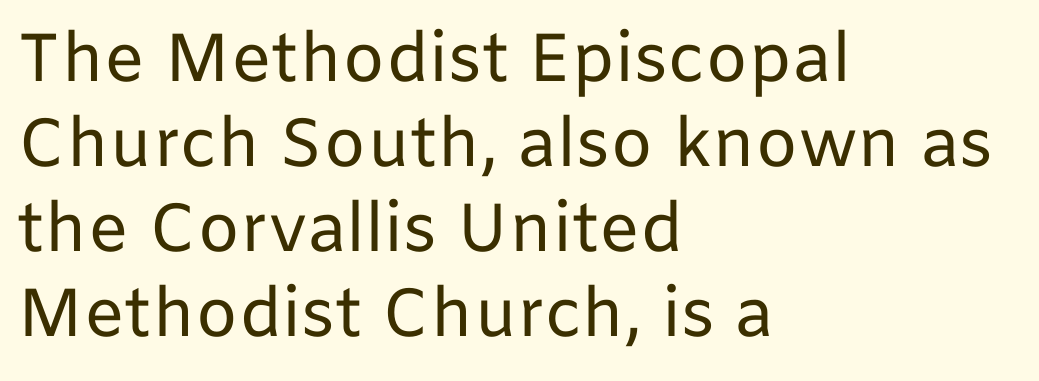
Q: Is the text bold? A: No.
Q: Is the text italic (slanted)? A: No, it is upright.
Q: Is the typeface a serif or a sans-serif typeface? A: Sans-serif.
Q: Is the text underlined? A: No.
Q: How is the paragraph aligned? A: Left-aligned.
Q: Is the spacing between letters normal or unusually wide? A: Normal.
Q: Is the spacing between lines tight, normal or loose? A: Normal.
Q: Width (condensed, normal, or wide)? A: Normal.
Q: Stroke contrast? A: Low.
Q: x-height? A: Medium.
Q: Monospaced? A: No.
